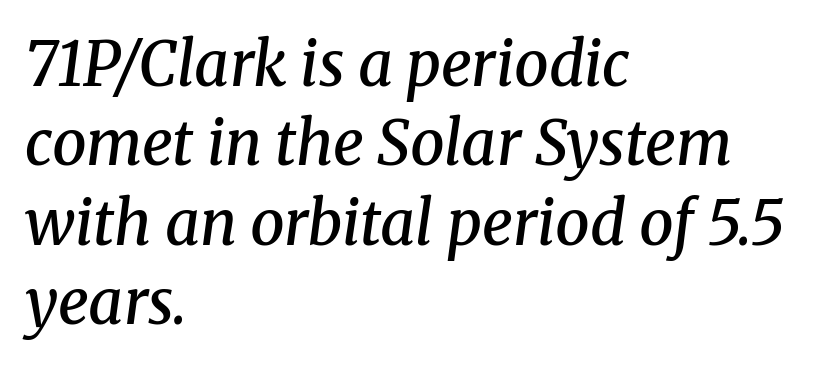
Q: Is the text bold? A: Semi-bold.
Q: Is the text italic (slanted)? A: Yes, it leans right by about 8 degrees.
Q: Is the typeface a serif or a sans-serif typeface? A: Serif.
Q: Is the text underlined? A: No.
Q: How is the paragraph aligned? A: Left-aligned.
Q: Is the spacing between letters normal or unusually wide? A: Normal.
Q: Is the spacing between lines tight, normal or loose? A: Normal.
Q: Width (condensed, normal, or wide)? A: Normal.
Q: Stroke contrast? A: Medium.
Q: x-height? A: Medium.
Q: Monospaced? A: No.
